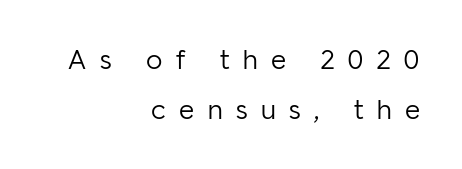
The image shows 29 px light sans-serif type, upright; set right-aligned, line spacing 1.72x, unusually wide letter spacing (+0.46 em), not underlined; low stroke contrast and a medium x-height.
